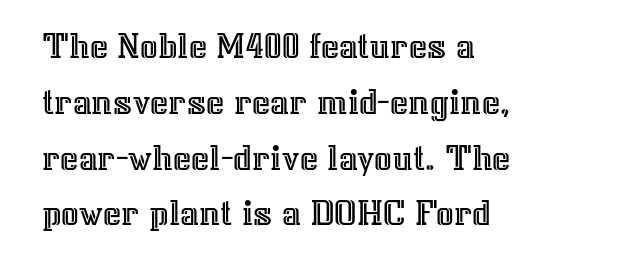
Q: Is the text italic (slanted)? A: No, it is upright.
Q: Is the text underlined? A: No.
Q: How is the paragraph aligned? A: Left-aligned.
Q: Is the spacing between letters normal or unusually wide? A: Normal.
Q: Is the spacing between lines tight, normal or loose? A: Normal.
Q: Width (condensed, normal, or wide)? A: Normal.
Q: x-height? A: Medium.
Q: Monospaced? A: No.
